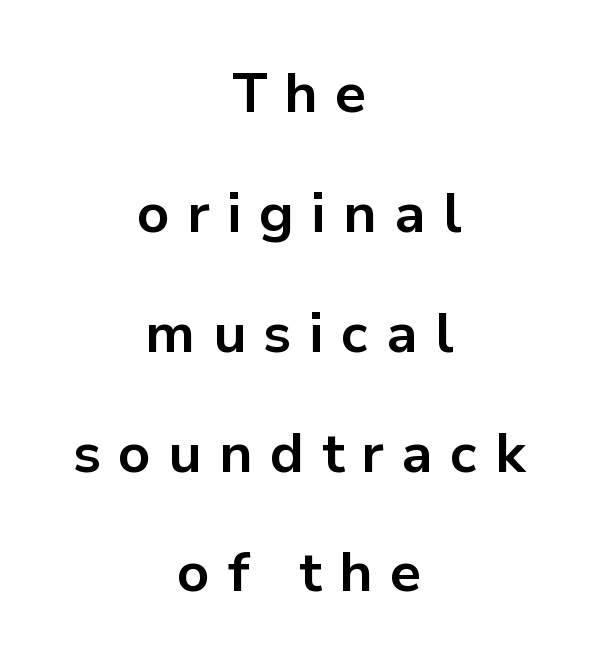
The image shows 56 px bold sans-serif type, upright; set centered, loose line spacing (2.14x), unusually wide letter spacing (+0.31 em), not underlined; low stroke contrast and a medium x-height.
